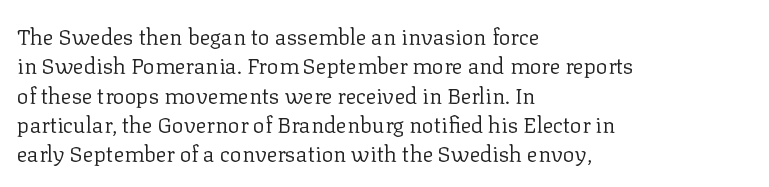
Q: Is the text bold? A: No.
Q: Is the text italic (slanted)? A: No, it is upright.
Q: Is the text underlined? A: No.
Q: How is the paragraph aligned? A: Left-aligned.
Q: Is the spacing between letters normal or unusually wide? A: Normal.
Q: Is the spacing between lines tight, normal or loose? A: Normal.
